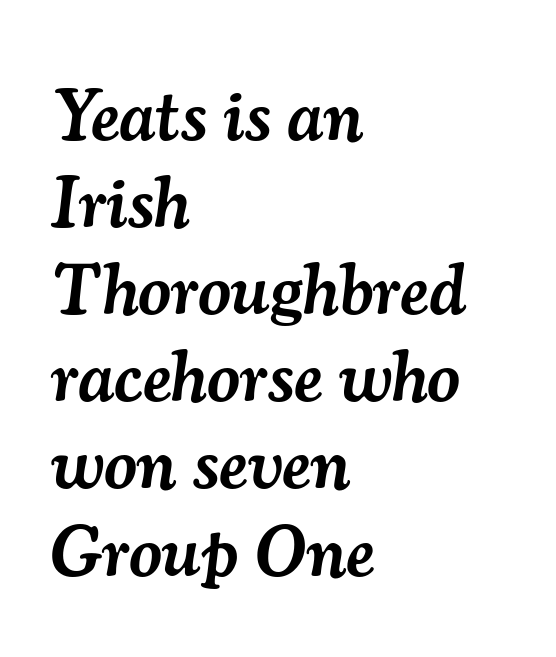
{"serif": "yes", "italic": "yes", "lean": "right", "slant_degrees": 7, "bold": "semi", "weight": "semibold", "width": "normal", "stroke_contrast": "medium", "x_height": "small", "monospaced": "no", "underline": "no", "align": "left", "line_spacing_ratio": 1.21, "letter_spacing": "normal", "letter_spacing_em": 0.0, "glyph_px": 72}
